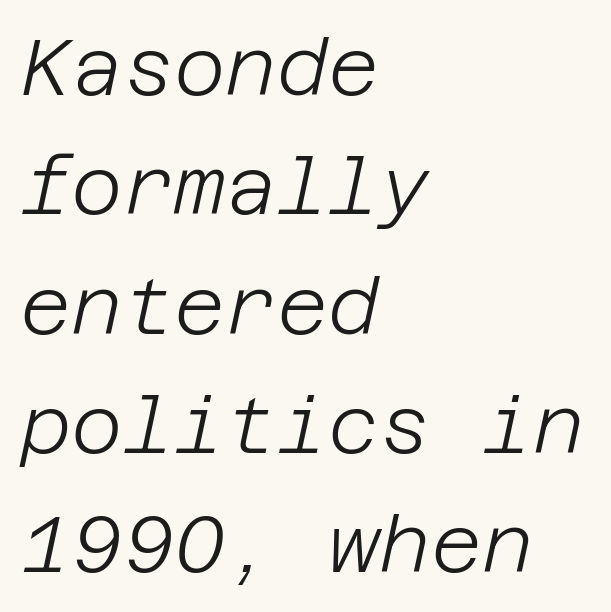
{"italic": "yes", "lean": "right", "slant_degrees": 12, "bold": "no", "weight": "light", "width": "normal", "stroke_contrast": "low", "x_height": "large", "underline": "no", "align": "left", "line_spacing": "normal", "line_spacing_ratio": 1.51, "letter_spacing": "normal", "letter_spacing_em": 0.0, "glyph_px": 79}
